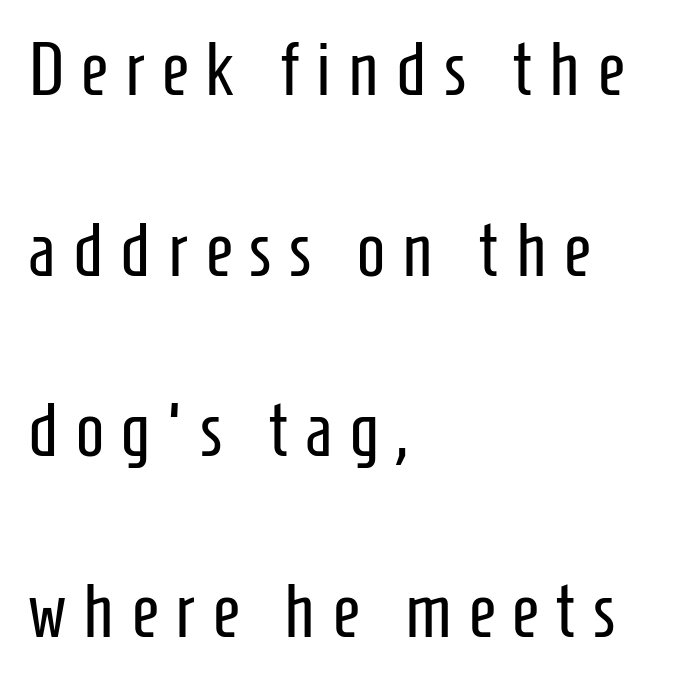
The image shows 75 px regular-weight, condensed sans-serif type, upright; set left-aligned, loose line spacing (2.41x), unusually wide letter spacing (+0.23 em), not underlined; low stroke contrast and a medium x-height.
